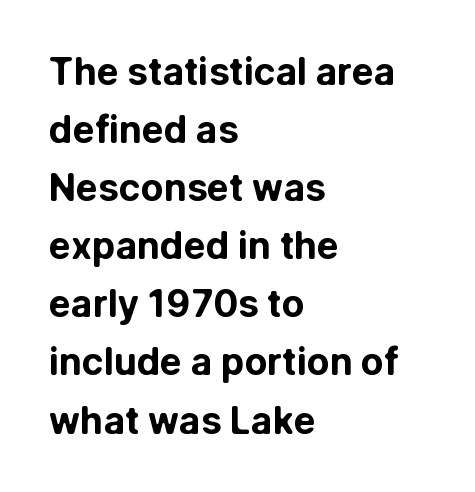
The image shows 37 px bold sans-serif type, upright; set left-aligned, normal line spacing (1.57x), normal letter spacing, not underlined; low stroke contrast and a medium x-height.
